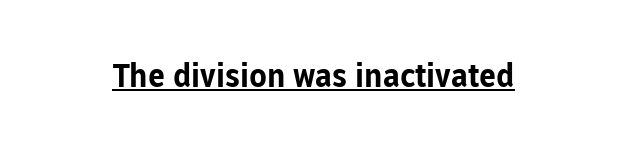
You can tell from the bare stems that sans-serif type was used. These lines carry a lot of weight — the face is fully bold. The letters sit at their default tracking, neither squeezed nor spread. Varying glyph widths throughout — classic text-font behaviour. Quick note: underline on.
